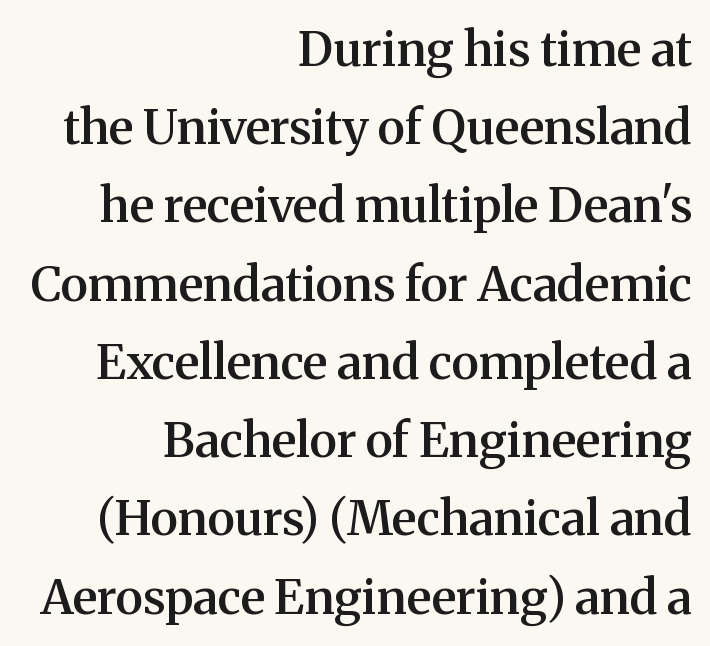
The image shows 48 px semibold serif type, upright; set right-aligned, normal line spacing (1.63x), normal letter spacing, not underlined; medium stroke contrast and a medium x-height.
